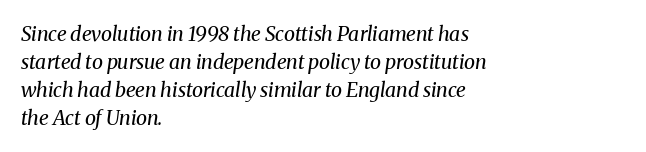
{"italic": "yes", "lean": "right", "slant_degrees": 8, "bold": "no", "underline": "no", "align": "left", "line_spacing": "normal", "line_spacing_ratio": 1.4, "letter_spacing": "normal", "letter_spacing_em": 0.0, "glyph_px": 20}
